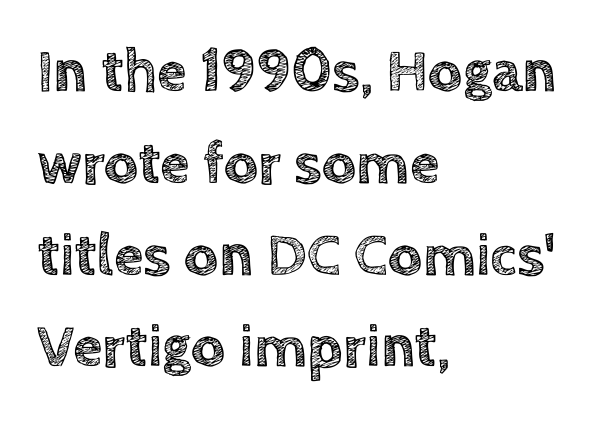
{"italic": "no", "width": "normal", "x_height": "large", "monospaced": "no", "underline": "no", "align": "left", "line_spacing": "normal", "line_spacing_ratio": 1.53, "letter_spacing": "normal", "letter_spacing_em": 0.0, "glyph_px": 60}
